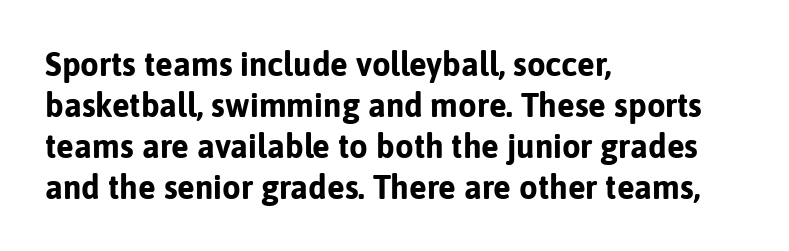
The image shows 33 px bold sans-serif type, upright; set left-aligned, line spacing 1.24x, normal letter spacing, not underlined; low stroke contrast and a medium x-height.
